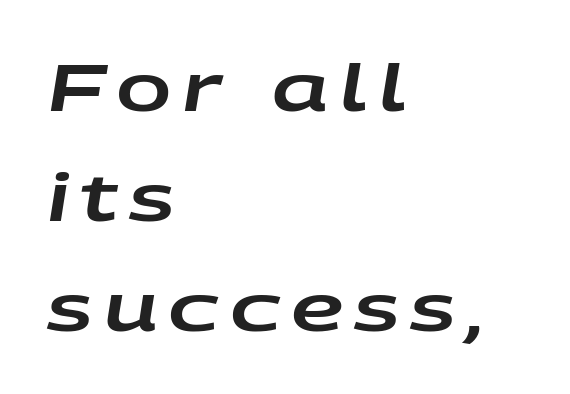
These lines are rendered in a variable-pitch font. Vertically, the passage feels balanced, rows spaced as you'd expect. Reading down the block, your eye returns to a fixed left position each line. The strip under each line holds only bare page. Is the type slanted? Yes — the strokes lean at a clear angle.
